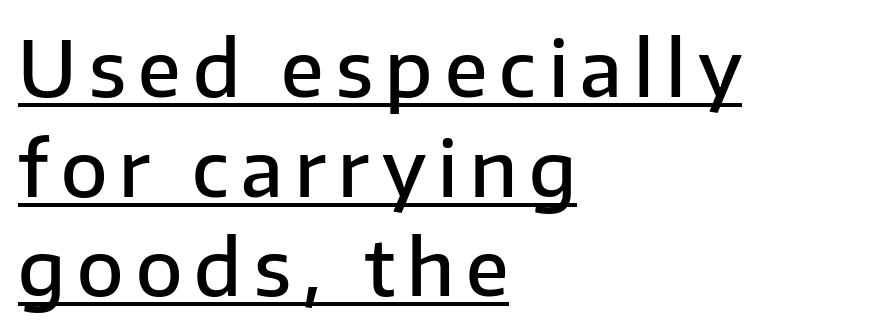
Every row of glyphs begins at an identical x-position on the left. Caption: lettering with a line underneath. The typeface chosen for these lines omits serifs. The face used here is proportionally spaced, like ordinary book or web type. This is the regular roman posture of the typeface. The sample has been set in demibold, a notch under bold.
